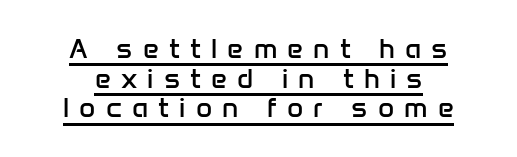
Q: Is the text bold? A: No.
Q: Is the text italic (slanted)? A: No, it is upright.
Q: Is the typeface a serif or a sans-serif typeface? A: Sans-serif.
Q: Is the text underlined? A: Yes.
Q: How is the paragraph aligned? A: Centered.
Q: Is the spacing between letters normal or unusually wide? A: Unusually wide.
Q: Is the spacing between lines tight, normal or loose? A: Tight.
Q: Width (condensed, normal, or wide)? A: Normal.
Q: Stroke contrast? A: Low.
Q: x-height? A: Medium.
Q: Monospaced? A: No.
